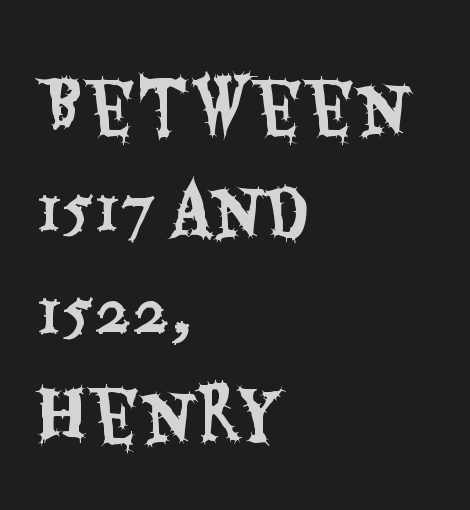
Descenders are the only things crossing below the line. The axis of the letterforms is exactly vertical. The letters advance in unequal steps, a hallmark of proportional type. Does the copy run flush right? No — it runs flush left. Glyph-to-glyph distance matches everyday printed text. Whoever set this chose a conventional vertical rhythm.
